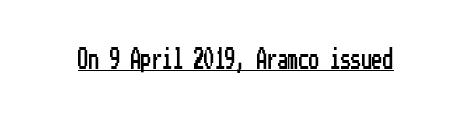
The image shows 21 px text type, upright; set normal letter spacing, underlined.
